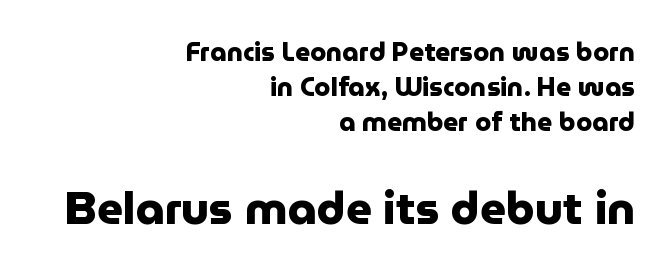
The image shows 45 px heavy sans-serif type, upright; set right-aligned, normal line spacing (1.34x), normal letter spacing, not underlined; the second (bottom) block is 1.73x larger; low stroke contrast and a medium x-height.
